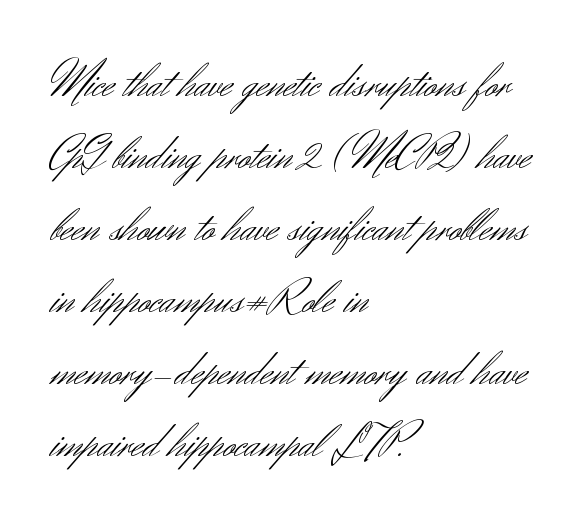
The image shows 49 px light sans-serif type; set left-aligned, normal line spacing (1.47x), normal letter spacing, not underlined; medium stroke contrast and a small x-height.
